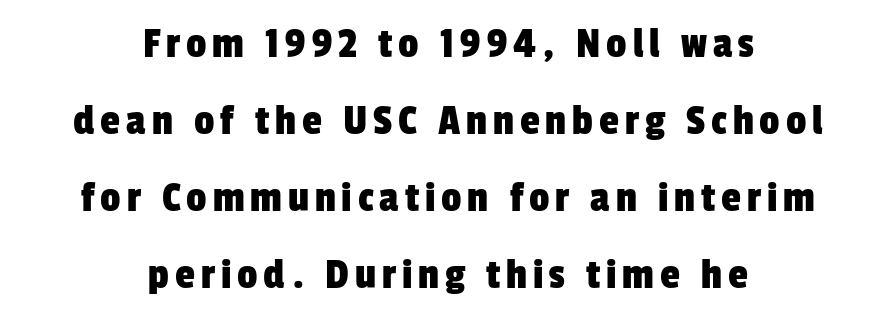
Q: Is the typeface a serif or a sans-serif typeface? A: Sans-serif.
Q: Is the text underlined? A: No.
Q: How is the paragraph aligned? A: Centered.
Q: Width (condensed, normal, or wide)? A: Condensed.
Q: Stroke contrast? A: Low.
Q: x-height? A: Medium.
Q: Monospaced? A: No.
